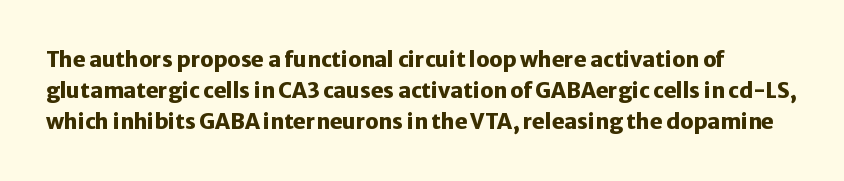
The image shows 21 px bold type, upright; set normal line spacing (1.47x), normal letter spacing, not underlined.
